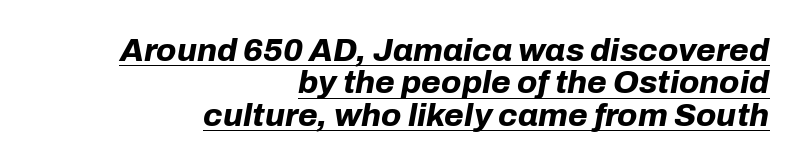
The image shows 32 px bold type, italic (leaning right); set right-aligned, tight line spacing (1.01x), normal letter spacing, underlined; low stroke contrast and a medium x-height.
